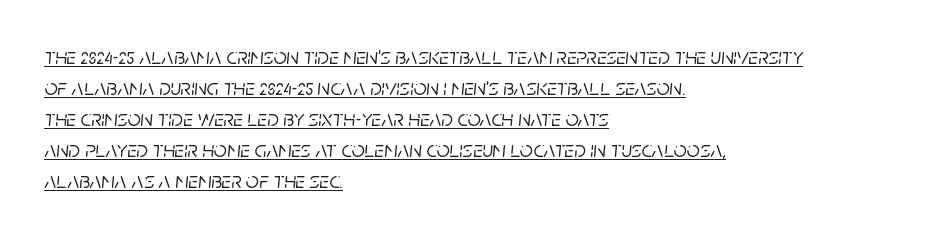
One-word summary of the alignment: left. Notice how descenders clear the ascenders below comfortably — that's standard leading. Compared with typical body copy, the letter spacing here is the same. Caption: lettering with a line underneath.
